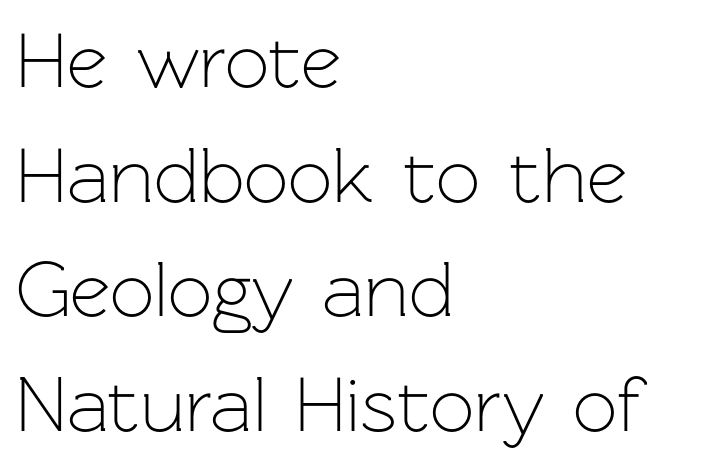
{"serif": "no", "italic": "no", "bold": "no", "weight": "light", "width": "normal", "stroke_contrast": "low", "x_height": "medium", "monospaced": "no", "underline": "no", "align": "left", "line_spacing": "normal", "line_spacing_ratio": 1.45, "letter_spacing": "normal", "letter_spacing_em": 0.0, "glyph_px": 79}
